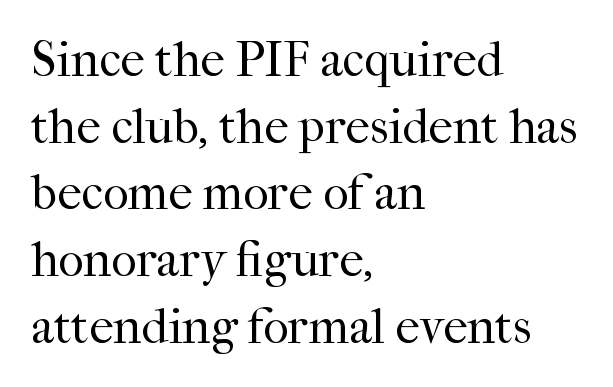
{"serif": "yes", "italic": "no", "bold": "no", "weight": "regular", "width": "normal", "stroke_contrast": "high", "x_height": "medium", "monospaced": "no", "underline": "no", "align": "left", "line_spacing": "normal", "line_spacing_ratio": 1.36, "letter_spacing": "normal", "letter_spacing_em": 0.0, "glyph_px": 49}
